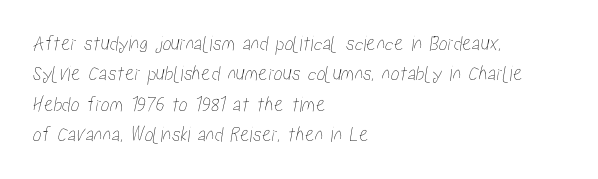
Q: Is the text underlined? A: No.
Q: How is the paragraph aligned? A: Left-aligned.
Q: Is the spacing between letters normal or unusually wide? A: Normal.
Q: Is the spacing between lines tight, normal or loose? A: Normal.
